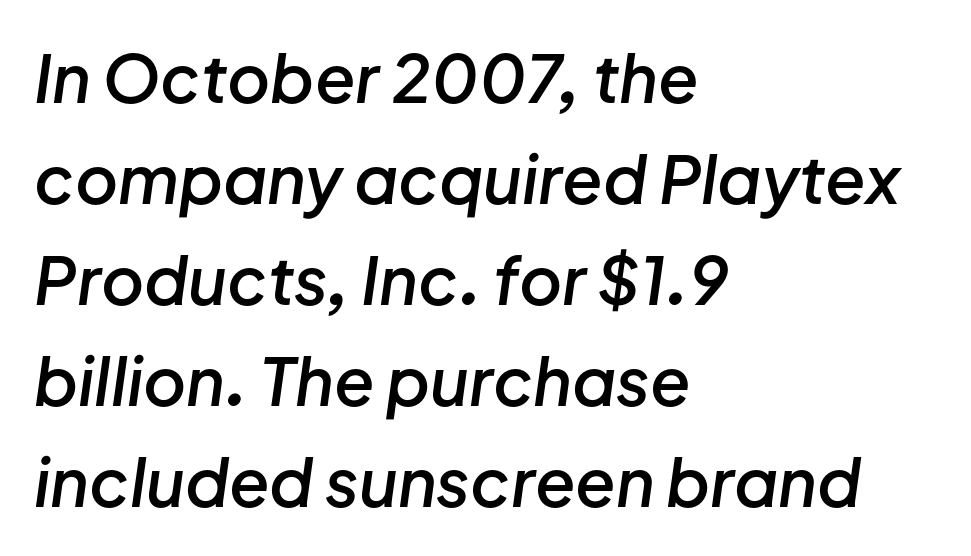
Q: Is the text bold? A: Semi-bold.
Q: Is the text italic (slanted)? A: Yes, it leans right by about 8 degrees.
Q: Is the text underlined? A: No.
Q: How is the paragraph aligned? A: Left-aligned.
Q: Is the spacing between letters normal or unusually wide? A: Normal.
Q: Is the spacing between lines tight, normal or loose? A: Normal.
Q: Width (condensed, normal, or wide)? A: Normal.
Q: Stroke contrast? A: Low.
Q: x-height? A: Medium.
Q: Monospaced? A: No.
